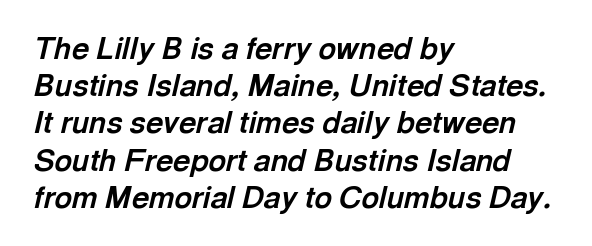
Glance below the letters and you will spot only blank space. The rendering uses natural spacing where letterforms have individual widths. The rendering uses a bold face; every stroke is thick and dark. The letters sit at their default tracking, neither squeezed nor spread. Left-aligned paragraph, ragged on the right. You can tell it's italic because the verticals aren't actually vertical.
